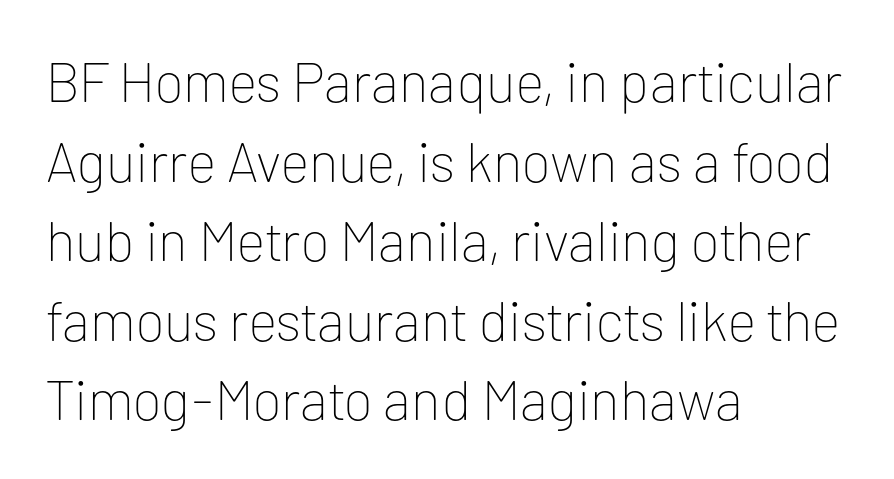
Does the lettering tilt? It doesn't — this is upright. Characters follow at the spacing the type designer built in. Has an underline been added? It has not. Line beginnings align vertically; line endings do not.
